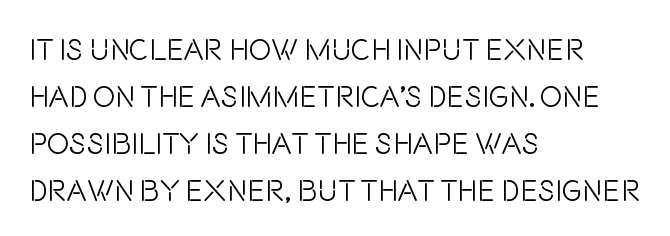
Classification — sans serif. Does the copy run flush right? No — it runs flush left. Bold? No — there's no thickening of the strokes. Each new line begins a customary step beneath the previous one.
